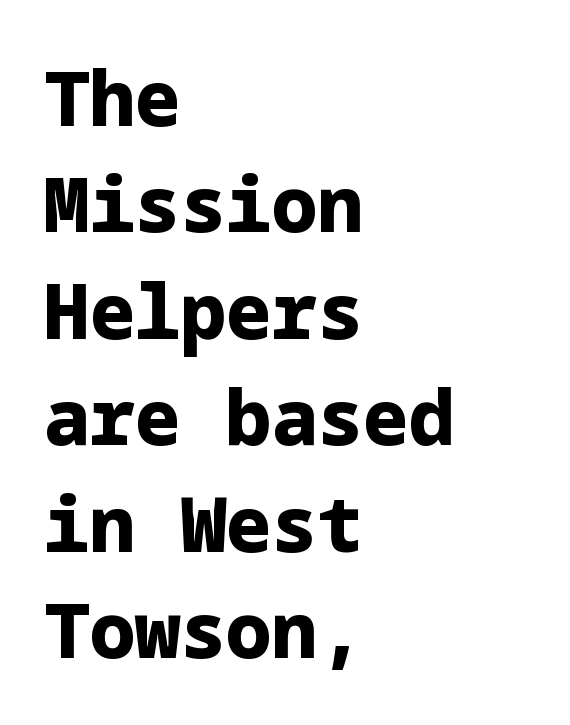
Letterform terminals end flat and unadorned throughout the passage. Just letters on the line, the space beneath them empty. A classic flush-left, rag-right setting is used for this passage. Here the glyphs are tracked normally, forming tight word shapes. Designer's note — italics off, roman on.
